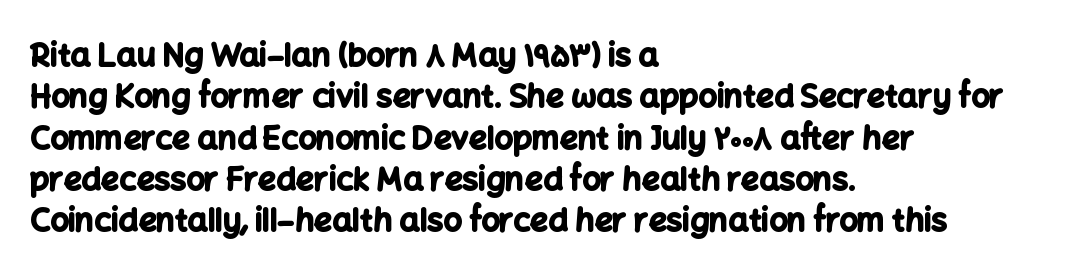
Spacing verdict: proportional, widths tailored to each character. Letter spacing: default. Stroke thickness is high; the sample reads as a true bold. These lines stack with their left ends in a neat column.
